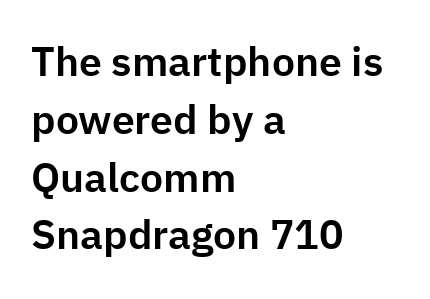
{"serif": "no", "italic": "no", "width": "normal", "stroke_contrast": "low", "x_height": "medium", "monospaced": "no", "underline": "no", "align": "left", "line_spacing": "normal", "line_spacing_ratio": 1.41, "letter_spacing": "normal", "letter_spacing_em": 0.0, "glyph_px": 41}
